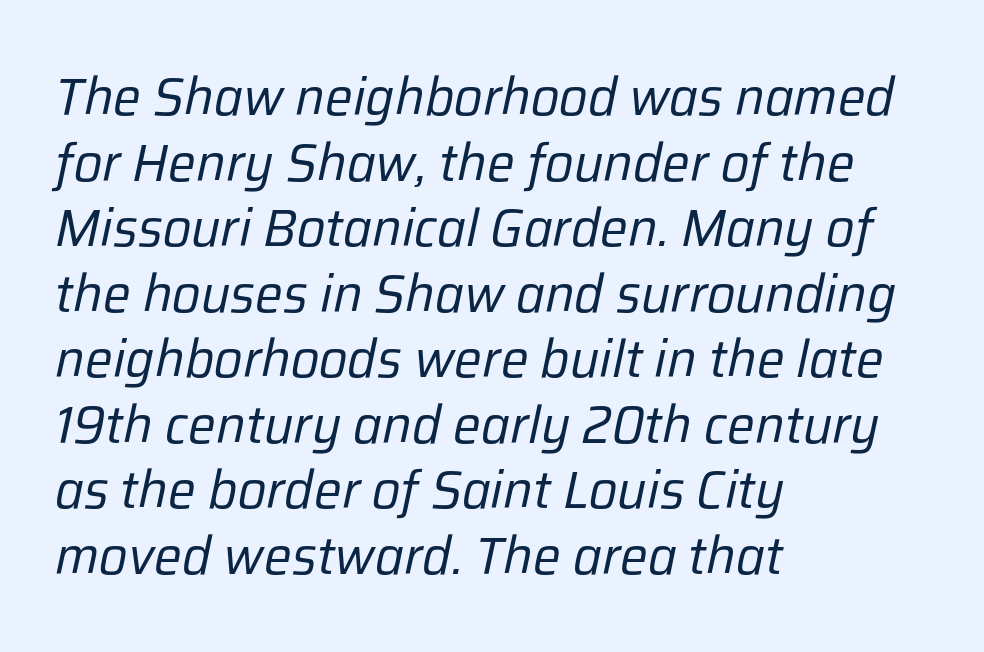
Q: Is the text bold? A: No.
Q: Is the text italic (slanted)? A: Yes, it leans right by about 12 degrees.
Q: Is the text underlined? A: No.
Q: How is the paragraph aligned? A: Left-aligned.
Q: Is the spacing between letters normal or unusually wide? A: Normal.
Q: Is the spacing between lines tight, normal or loose? A: Normal.
Q: Width (condensed, normal, or wide)? A: Normal.
Q: Stroke contrast? A: Low.
Q: x-height? A: Medium.
Q: Monospaced? A: No.
